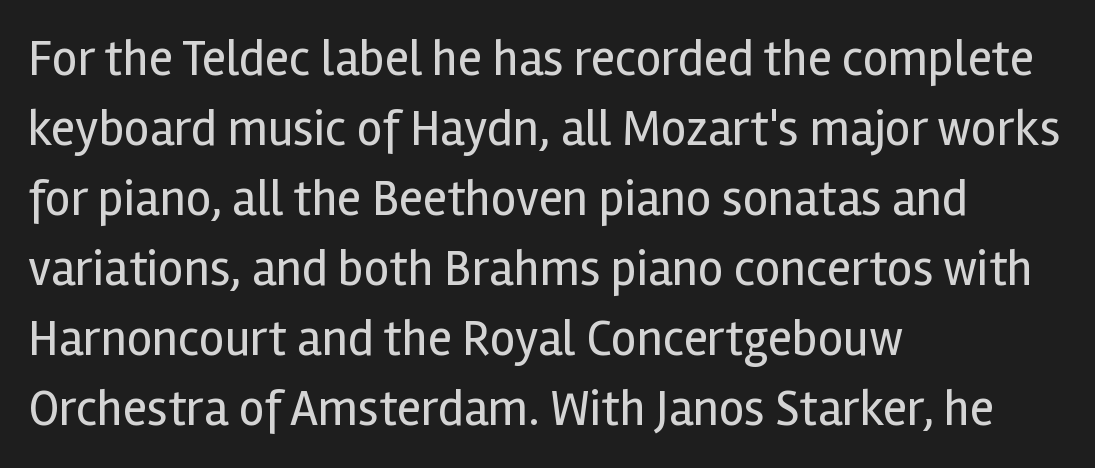
The image shows 50 px regular-weight sans-serif type, upright; set left-aligned, normal line spacing (1.4x), normal letter spacing, not underlined; a medium x-height.
